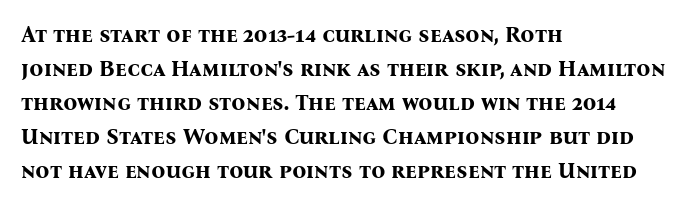
The image shows 22 px bold type, upright; set left-aligned, normal line spacing (1.55x), normal letter spacing, not underlined.
